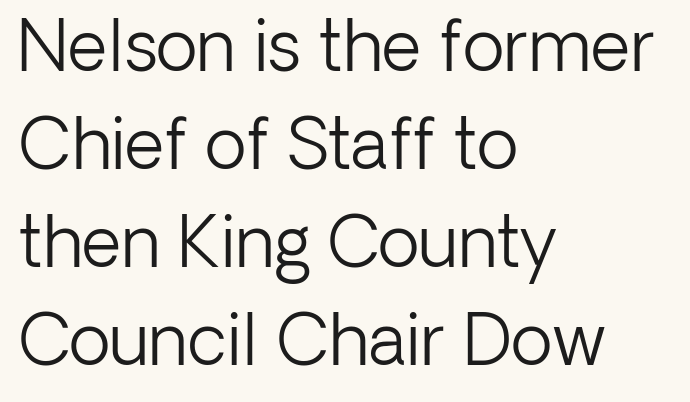
{"serif": "no", "italic": "no", "bold": "no", "weight": "light", "width": "normal", "stroke_contrast": "low", "x_height": "medium", "monospaced": "no", "underline": "no", "align": "left", "line_spacing": "normal", "line_spacing_ratio": 1.42, "letter_spacing": "normal", "letter_spacing_em": 0.0, "glyph_px": 69}
